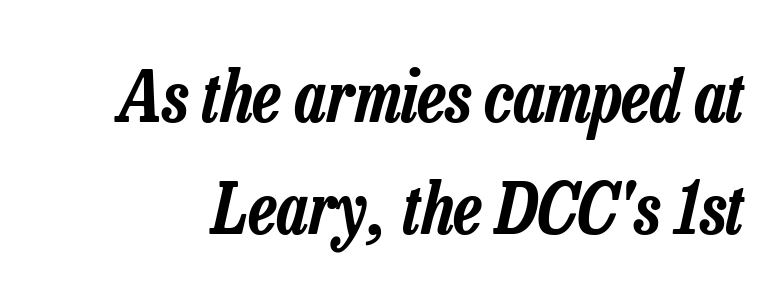
Q: Is the text italic (slanted)? A: Yes, it leans right by about 13 degrees.
Q: Is the text underlined? A: No.
Q: Is the spacing between letters normal or unusually wide? A: Normal.
Q: Is the spacing between lines tight, normal or loose? A: Normal.
Q: Width (condensed, normal, or wide)? A: Condensed.
Q: Stroke contrast? A: Low.
Q: x-height? A: Medium.
Q: Monospaced? A: No.
